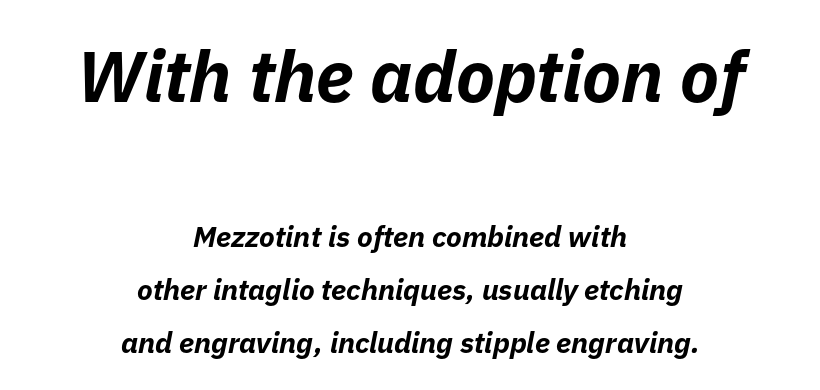
Q: Is the text bold? A: Yes.
Q: Is the text italic (slanted)? A: Yes, it leans right by about 11 degrees.
Q: Is the text underlined? A: No.
Q: How is the paragraph aligned? A: Centered.
Q: Is the spacing between letters normal or unusually wide? A: Normal.
Q: Which block of text is set in a larger size, the first (top) or the second (bottom)? A: The first (top) one.
Q: Width (condensed, normal, or wide)? A: Normal.
Q: Stroke contrast? A: Low.
Q: x-height? A: Medium.
Q: Monospaced? A: No.
